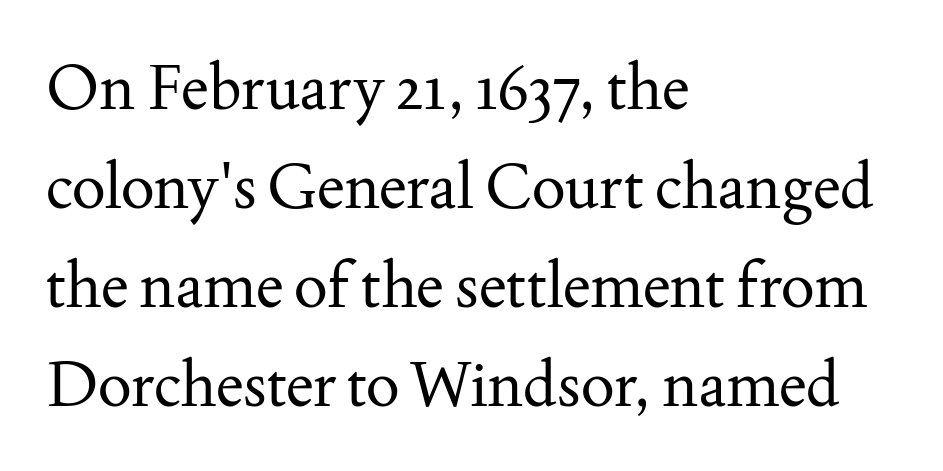
Unlike a clean sans, this face finishes its strokes with serifs. The rendering uses natural spacing where letterforms have individual widths. Inter-character spacing is left at the font's built-in metrics. Quick note: not italic, upright. A clean baseline with only descenders dipping below it.
